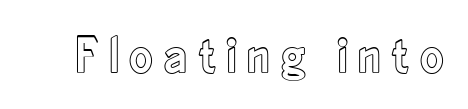
{"italic": "no", "width": "condensed", "x_height": "small", "monospaced": "no", "underline": "no", "letter_spacing": "wide", "letter_spacing_em": 0.2, "glyph_px": 52}
